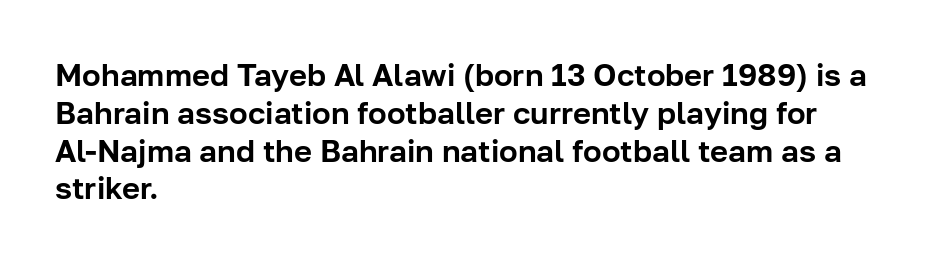
The rag falls on the right side of this text block. The face used here is proportionally spaced, like ordinary book or web type. The face used here is a sans, in the tradition of grotesques and geometrics. The type is set solid horizontally, with unmodified tracking.
